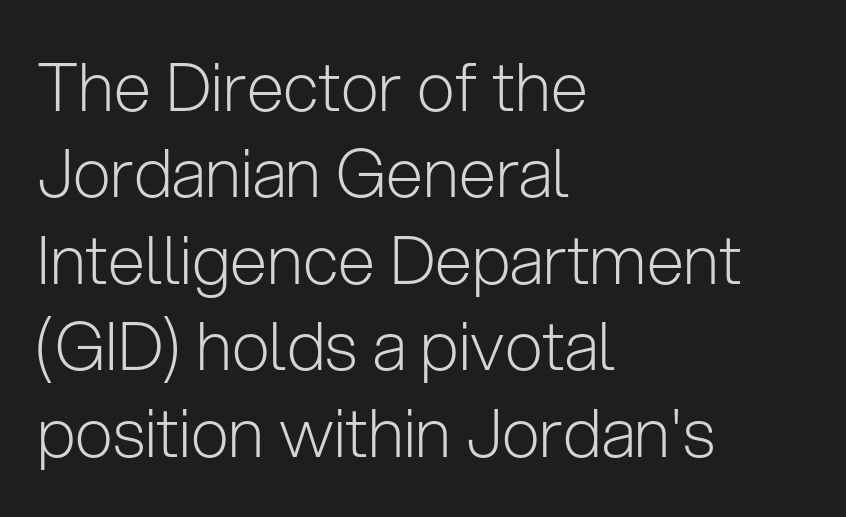
The image shows 67 px light sans-serif type, upright; set left-aligned, normal line spacing (1.29x), normal letter spacing, not underlined; low stroke contrast and a medium x-height.
